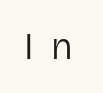
Q: Is the text bold? A: No.
Q: Is the text italic (slanted)? A: No, it is upright.
Q: Is the typeface a serif or a sans-serif typeface? A: Sans-serif.
Q: Is the text underlined? A: No.
Q: Is the spacing between letters normal or unusually wide? A: Unusually wide.
Q: Width (condensed, normal, or wide)? A: Normal.
Q: Stroke contrast? A: Low.
Q: x-height? A: Medium.
Q: Monospaced? A: No.
